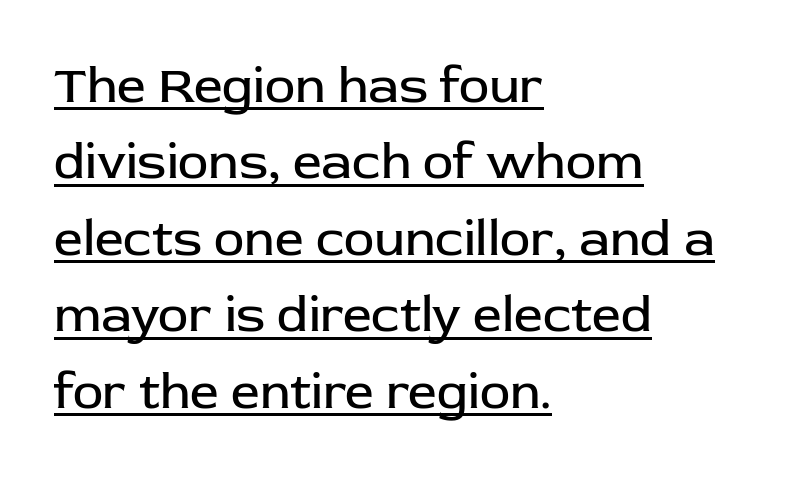
Q: Is the text bold? A: No.
Q: Is the text italic (slanted)? A: No, it is upright.
Q: Is the typeface a serif or a sans-serif typeface? A: Sans-serif.
Q: Is the text underlined? A: Yes.
Q: How is the paragraph aligned? A: Left-aligned.
Q: Is the spacing between letters normal or unusually wide? A: Normal.
Q: Is the spacing between lines tight, normal or loose? A: Normal.
Q: Width (condensed, normal, or wide)? A: Normal.
Q: Stroke contrast? A: Low.
Q: x-height? A: Medium.
Q: Monospaced? A: No.
